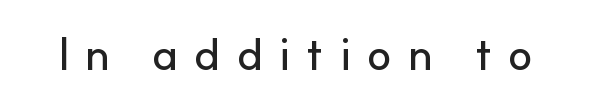
{"serif": "no", "italic": "no", "width": "normal", "stroke_contrast": "low", "x_height": "small", "monospaced": "no", "underline": "no", "letter_spacing": "wide", "letter_spacing_em": 0.35, "glyph_px": 45}
